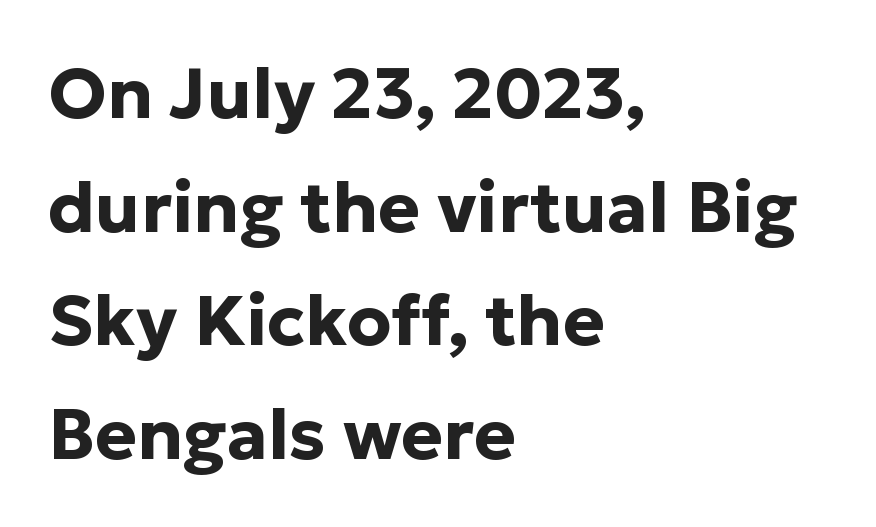
Proportional: the letters do not fall into vertical columns. If you drew a line through each stem, it would be perfectly vertical. Compared with an ordinary text face, these strokes are far heavier — a full bold. Honestly, there is no underline to notice here at all. Between one letter and the next there's only the usual sliver of space.
